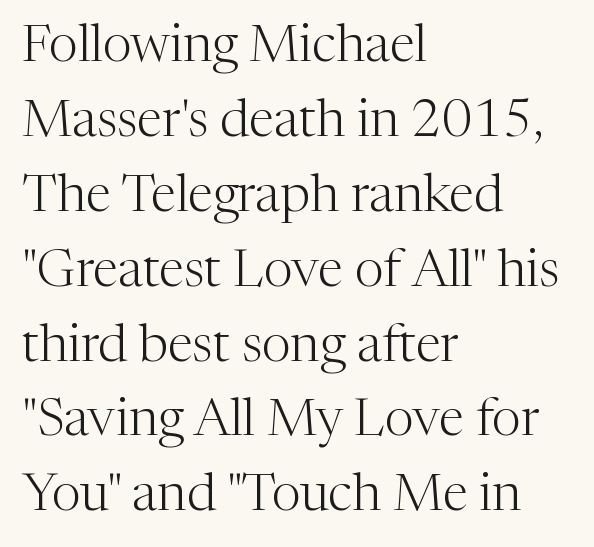
{"serif": "yes", "italic": "no", "bold": "no", "weight": "light", "width": "normal", "stroke_contrast": "medium", "x_height": "medium", "monospaced": "no", "underline": "no", "align": "left", "line_spacing": "normal", "line_spacing_ratio": 1.44, "letter_spacing": "normal", "letter_spacing_em": 0.0, "glyph_px": 52}
